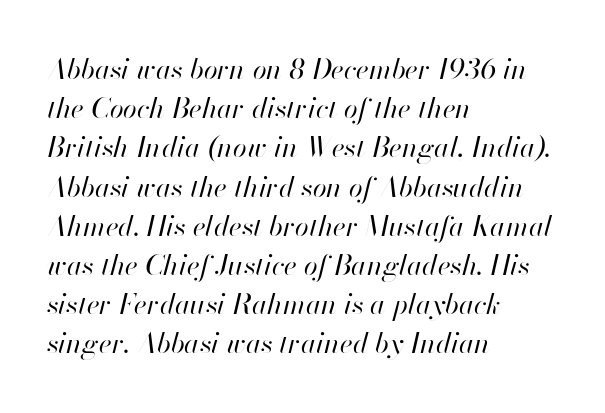
{"italic": "yes", "lean": "right", "slant_degrees": 13, "bold": "no", "weight": "regular", "width": "normal", "stroke_contrast": "high", "x_height": "small", "monospaced": "no", "underline": "no", "align": "left", "line_spacing": "normal", "line_spacing_ratio": 1.4, "letter_spacing": "normal", "letter_spacing_em": 0.0, "glyph_px": 28}
